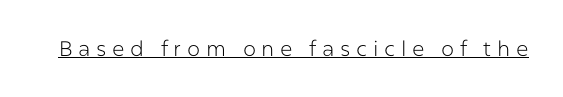
Q: Is the text bold? A: No.
Q: Is the text italic (slanted)? A: No, it is upright.
Q: Is the text underlined? A: Yes.
Q: Is the spacing between letters normal or unusually wide? A: Unusually wide.
